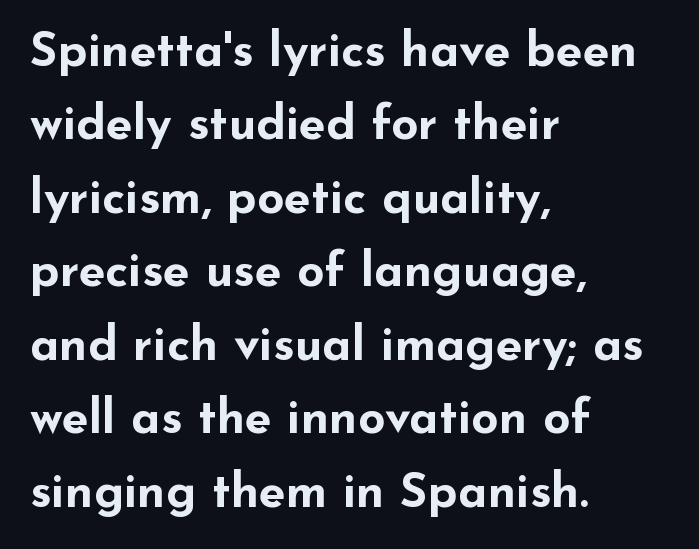
The image shows 48 px bold, wide sans-serif type, upright; set left-aligned, normal line spacing (1.53x), normal letter spacing, not underlined; low stroke contrast and a small x-height.
